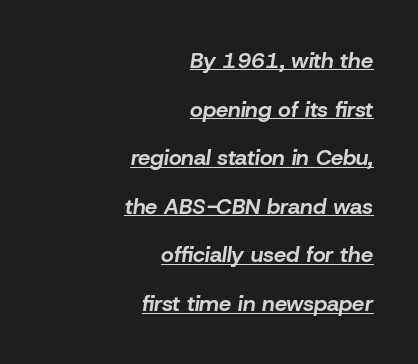
The image shows 22 px bold type, italic (leaning right); set right-aligned, loose line spacing (2.21x), normal letter spacing, underlined.
